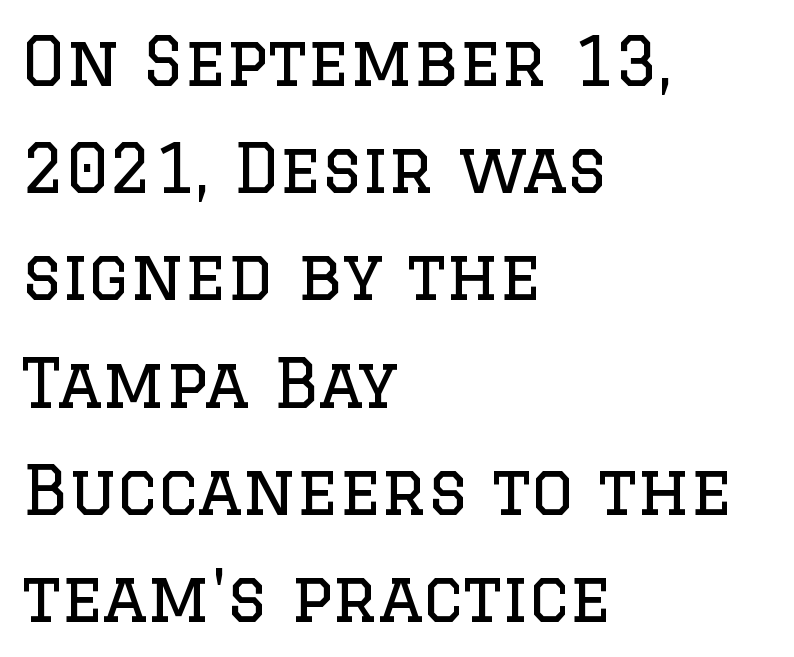
Q: Is the text bold? A: No.
Q: Is the text italic (slanted)? A: No, it is upright.
Q: Is the typeface a serif or a sans-serif typeface? A: Serif.
Q: Is the text underlined? A: No.
Q: How is the paragraph aligned? A: Left-aligned.
Q: Is the spacing between letters normal or unusually wide? A: Normal.
Q: Is the spacing between lines tight, normal or loose? A: Normal.
Q: Width (condensed, normal, or wide)? A: Normal.
Q: Stroke contrast? A: Low.
Q: x-height? A: Large.
Q: Monospaced? A: No.
